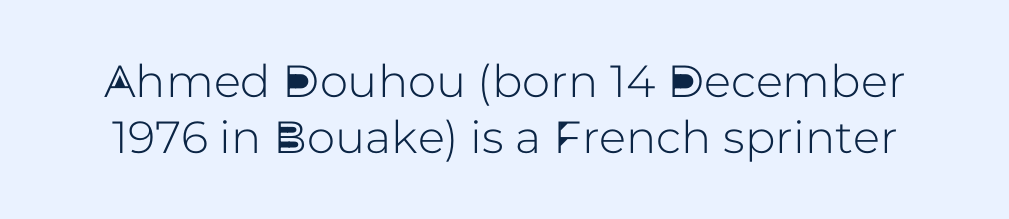
{"serif": "no", "italic": "no", "width": "normal", "stroke_contrast": "low", "x_height": "medium", "monospaced": "no", "underline": "no", "line_spacing": "normal", "line_spacing_ratio": 1.25, "letter_spacing": "normal", "letter_spacing_em": 0.0, "glyph_px": 45}
